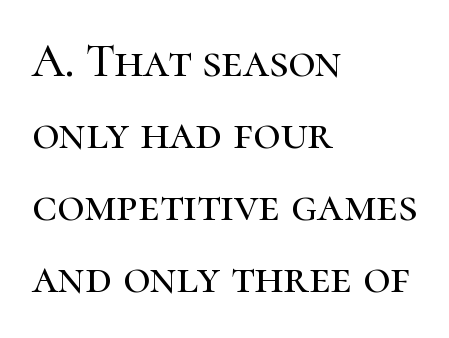
Q: Is the text italic (slanted)? A: No, it is upright.
Q: Is the typeface a serif or a sans-serif typeface? A: Serif.
Q: Is the text underlined? A: No.
Q: How is the paragraph aligned? A: Left-aligned.
Q: Is the spacing between letters normal or unusually wide? A: Normal.
Q: Is the spacing between lines tight, normal or loose? A: Normal.
Q: Width (condensed, normal, or wide)? A: Normal.
Q: Stroke contrast? A: High.
Q: x-height? A: Medium.
Q: Monospaced? A: No.
